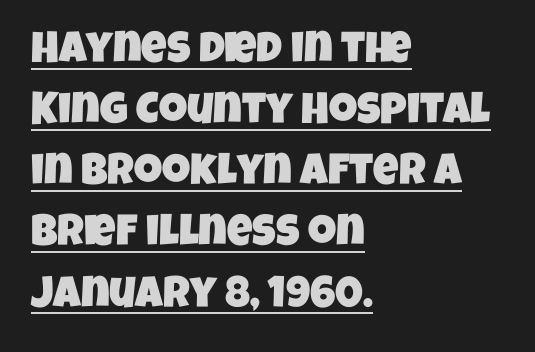
{"serif": "no", "width": "condensed", "stroke_contrast": "low", "x_height": "large", "monospaced": "no", "underline": "yes", "align": "left", "line_spacing": "normal", "line_spacing_ratio": 1.39, "letter_spacing": "normal", "letter_spacing_em": 0.0, "glyph_px": 44}
